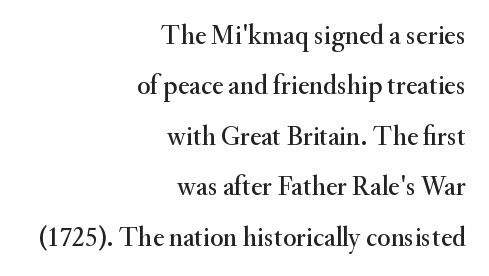
{"italic": "no", "underline": "no", "align": "right", "line_spacing_ratio": 1.87, "letter_spacing": "normal", "letter_spacing_em": 0.0, "glyph_px": 27}
